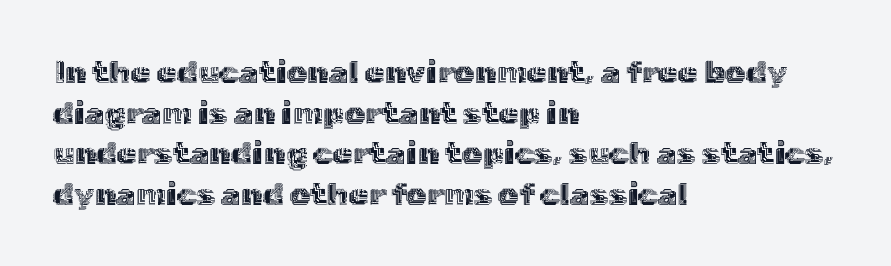
The image shows 32 px text type, upright; set left-aligned, normal line spacing (1.27x), normal letter spacing, not underlined; a medium x-height.
